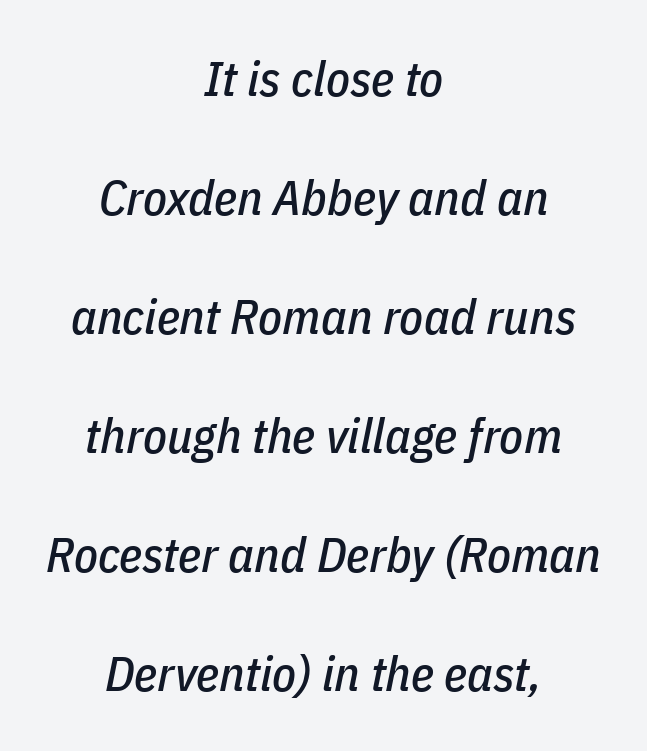
{"italic": "yes", "lean": "right", "slant_degrees": 11, "width": "condensed", "stroke_contrast": "low", "x_height": "medium", "monospaced": "no", "underline": "no", "align": "center", "line_spacing": "loose", "line_spacing_ratio": 2.43, "letter_spacing": "normal", "letter_spacing_em": 0.0, "glyph_px": 49}
